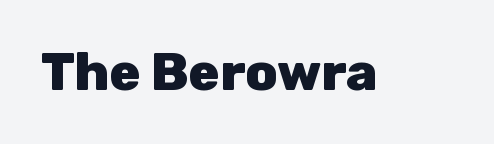
Plain, unruled lines of type. Proportional: the letters do not fall into vertical columns. Note: no serifs on the glyphs. How are the letters spaced? Ordinarily, with no added tracking. In terms of posture, this sample is upright. Thick stems and heavy bowls — unmistakably bold.
